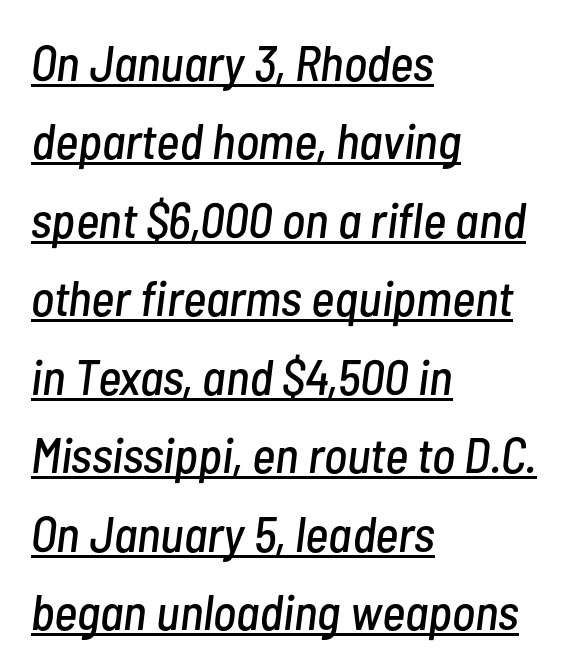
{"italic": "yes", "lean": "right", "slant_degrees": 7, "width": "condensed", "stroke_contrast": "low", "x_height": "medium", "monospaced": "no", "underline": "yes", "align": "left", "line_spacing": "normal", "line_spacing_ratio": 1.57, "letter_spacing": "normal", "letter_spacing_em": 0.0, "glyph_px": 50}
